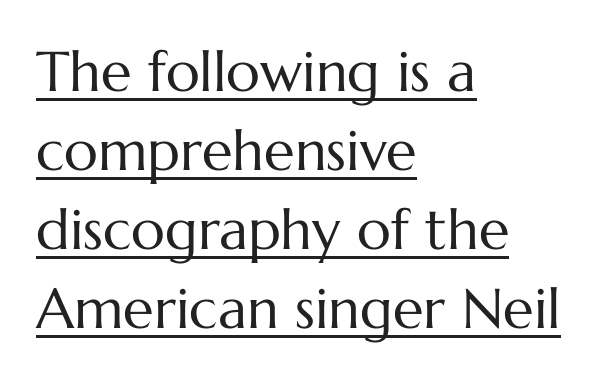
These lines are set flush left with a ragged right edge. The strokes carry an ordinary text weight at most. Quick note: interline space is typical. The face used here is proportionally spaced, like ordinary book or web type. Notice how the stems are strictly vertical — no italics here. The sample's only ornament is a line tracing under the words.
